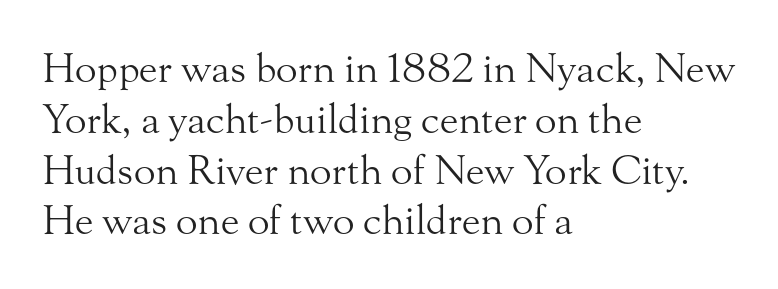
Q: Is the text bold? A: No.
Q: Is the text italic (slanted)? A: No, it is upright.
Q: Is the typeface a serif or a sans-serif typeface? A: Serif.
Q: Is the text underlined? A: No.
Q: How is the paragraph aligned? A: Left-aligned.
Q: Is the spacing between letters normal or unusually wide? A: Normal.
Q: Is the spacing between lines tight, normal or loose? A: Normal.
Q: Width (condensed, normal, or wide)? A: Normal.
Q: Stroke contrast? A: Medium.
Q: x-height? A: Small.
Q: Monospaced? A: No.
